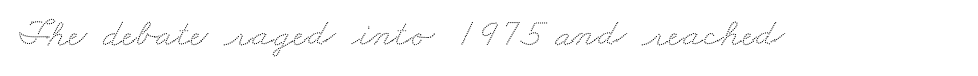
{"width": "wide", "stroke_contrast": "low", "x_height": "small", "monospaced": "no", "underline": "no", "letter_spacing": "normal", "letter_spacing_em": 0.0, "glyph_px": 40}
